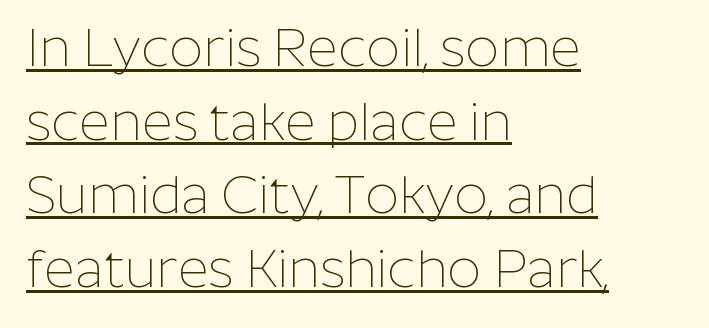
The image shows 53 px thin sans-serif type, upright; set left-aligned, normal line spacing (1.39x), normal letter spacing, underlined; low stroke contrast and a medium x-height.
